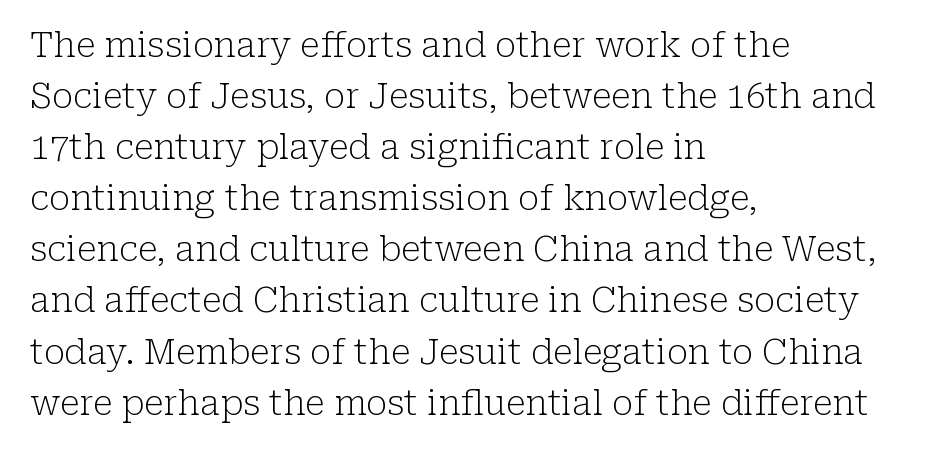
A serif font was chosen for this passage. Has an underline been added? It has not. The line-height multiplier appears to be the usual default. One-word summary of the alignment: left. The passage shown is typed in a proportional face where columns would drift. Ink coverage per letter is moderate at most.
